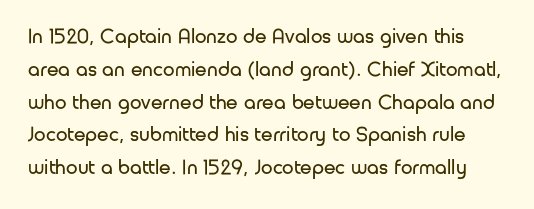
No italicization has been applied; the sample stays upright. Rows of type keep a routine distance in the vertical direction. Bare-footed words on every line. Tracking here is standard; glyphs follow each other at the usual distance. No extra ink here — the face is not bold.
